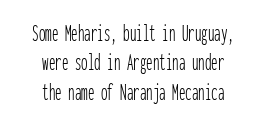
{"italic": "no", "bold": "no", "underline": "no", "align": "center", "line_spacing": "tight", "line_spacing_ratio": 1.13, "letter_spacing": "normal", "letter_spacing_em": 0.0, "glyph_px": 26}
